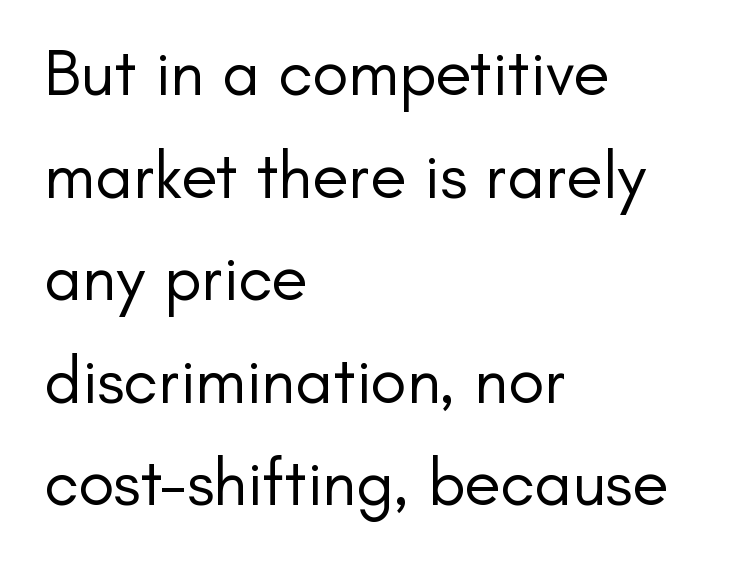
{"serif": "no", "italic": "no", "bold": "no", "weight": "regular", "width": "normal", "stroke_contrast": "low", "x_height": "small", "monospaced": "no", "underline": "no", "align": "left", "line_spacing": "normal", "line_spacing_ratio": 1.53, "letter_spacing": "normal", "letter_spacing_em": 0.0, "glyph_px": 67}
